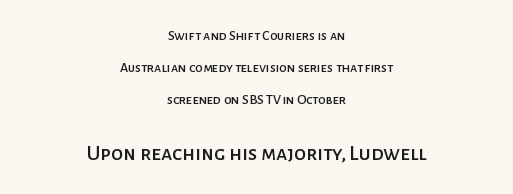
The image shows 22 px text type, upright; set centered, loose line spacing (2.3x), normal letter spacing, not underlined; the second (bottom) block is 1.57x larger.
